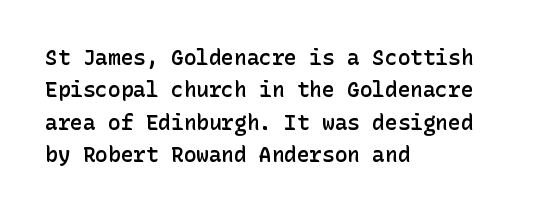
The image shows 21 px text type, upright; set left-aligned, normal line spacing (1.54x), normal letter spacing, not underlined.
